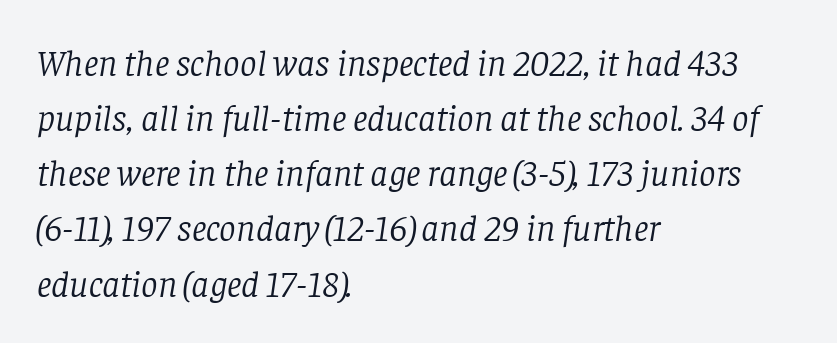
The image shows 37 px light serif type, italic (leaning right); set left-aligned, normal line spacing (1.49x), normal letter spacing, not underlined; low stroke contrast and a large x-height.
